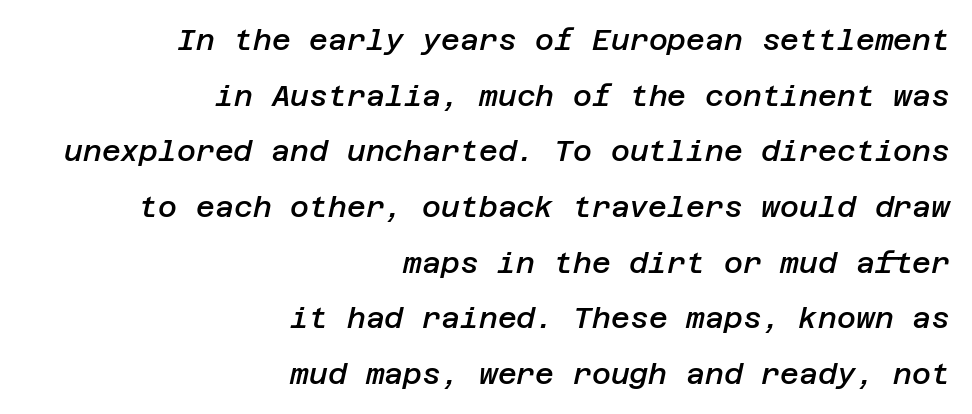
Q: Is the text bold? A: Semi-bold.
Q: Is the text italic (slanted)? A: Yes, it leans right by about 12 degrees.
Q: Is the text underlined? A: No.
Q: How is the paragraph aligned? A: Right-aligned.
Q: Is the spacing between letters normal or unusually wide? A: Normal.
Q: Is the spacing between lines tight, normal or loose? A: Loose.
Q: Width (condensed, normal, or wide)? A: Normal.
Q: Stroke contrast? A: Low.
Q: x-height? A: Large.
